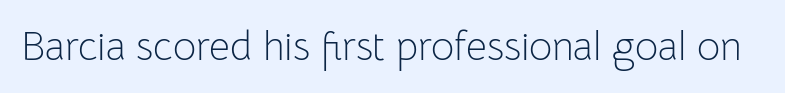
Q: Is the text bold? A: No.
Q: Is the text italic (slanted)? A: No, it is upright.
Q: Is the typeface a serif or a sans-serif typeface? A: Sans-serif.
Q: Is the text underlined? A: No.
Q: Is the spacing between letters normal or unusually wide? A: Normal.
Q: Width (condensed, normal, or wide)? A: Normal.
Q: Stroke contrast? A: Low.
Q: x-height? A: Medium.
Q: Monospaced? A: No.
